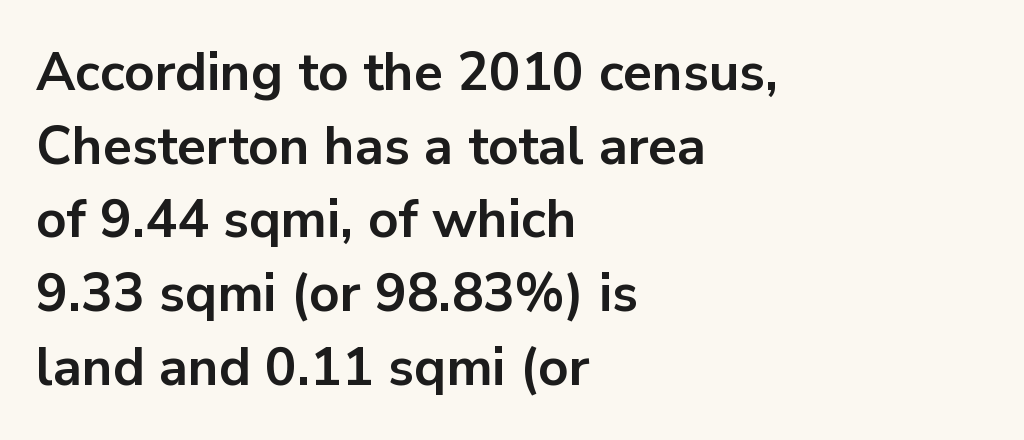
The image shows 53 px bold sans-serif type, upright; set left-aligned, normal line spacing (1.39x), normal letter spacing, not underlined; low stroke contrast and a medium x-height.
